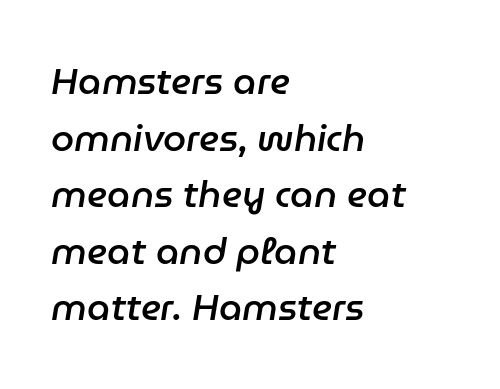
The image shows 37 px semibold type, italic (leaning right); set left-aligned, normal line spacing (1.53x), normal letter spacing, not underlined; low stroke contrast and a medium x-height.
